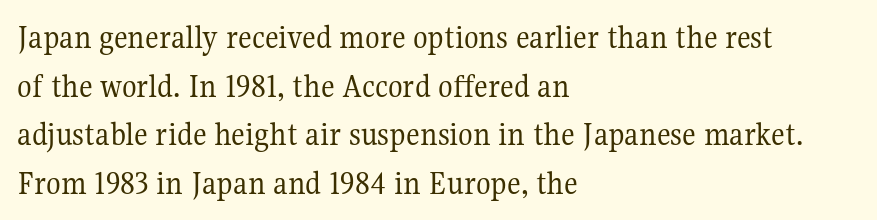
The letters advance in unequal steps, a hallmark of proportional type. The letters stand straight up with perfectly vertical stems. Nobody drew a line under any word here. Rows of type keep a routine distance in the vertical direction. Glyph-to-glyph distance matches everyday printed text. Does the copy run flush right? No — it runs flush left.
